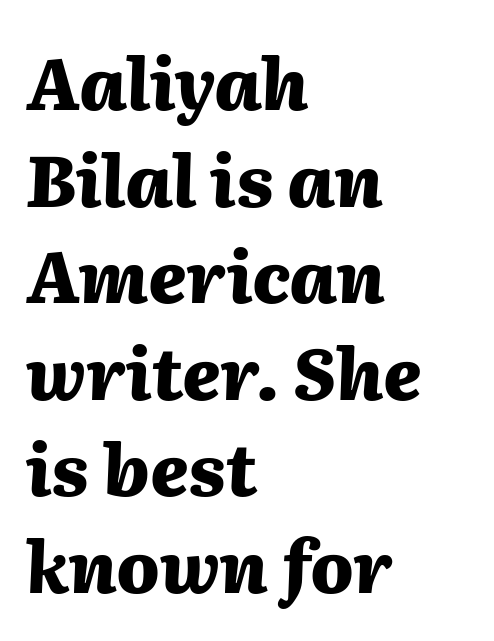
Q: Is the text bold? A: Yes.
Q: Is the text italic (slanted)? A: Yes, it leans right by about 2 degrees.
Q: Is the text underlined? A: No.
Q: How is the paragraph aligned? A: Left-aligned.
Q: Is the spacing between letters normal or unusually wide? A: Normal.
Q: Is the spacing between lines tight, normal or loose? A: Normal.
Q: Width (condensed, normal, or wide)? A: Normal.
Q: Stroke contrast? A: Medium.
Q: x-height? A: Medium.
Q: Monospaced? A: No.
